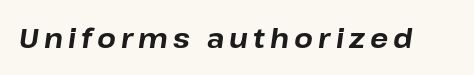
{"italic": "yes", "lean": "right", "slant_degrees": 8, "bold": "yes", "underline": "no", "glyph_px": 27}
